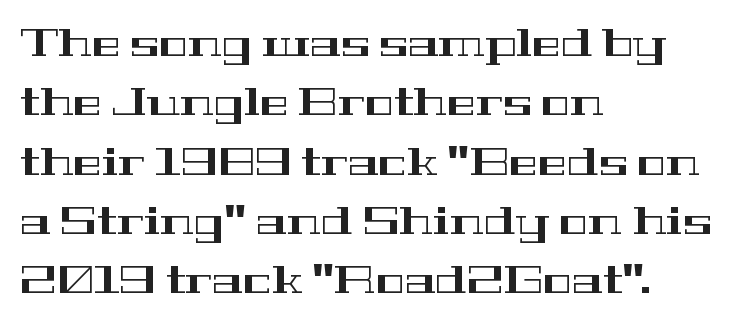
Q: Is the text italic (slanted)? A: No, it is upright.
Q: Is the typeface a serif or a sans-serif typeface? A: Serif.
Q: Is the text underlined? A: No.
Q: How is the paragraph aligned? A: Left-aligned.
Q: Is the spacing between letters normal or unusually wide? A: Normal.
Q: Is the spacing between lines tight, normal or loose? A: Normal.
Q: Width (condensed, normal, or wide)? A: Wide.
Q: Stroke contrast? A: High.
Q: x-height? A: Medium.
Q: Monospaced? A: No.
